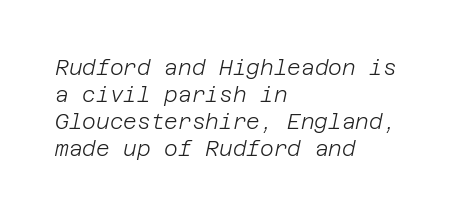
Students, note that the glyphs here touch the page at normal intervals. Reading down the block, your eye returns to a fixed left position each line. How would I describe the line gaps? Plain and ordinary. The specimen reads as italic at a glance. No extra ink here — the face is not bold. This rendering features lettering with no underline.
